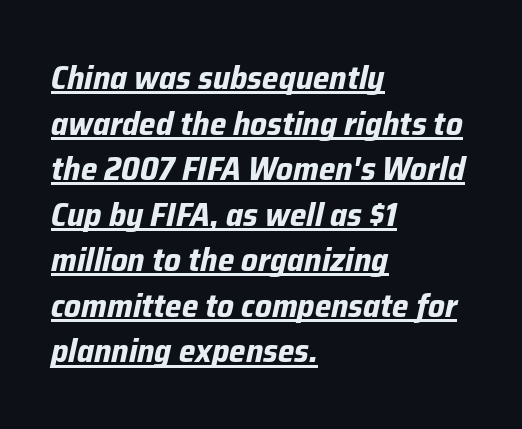
The image shows 33 px bold type, italic (leaning right); set left-aligned, normal line spacing (1.38x), normal letter spacing, underlined; low stroke contrast and a medium x-height.
